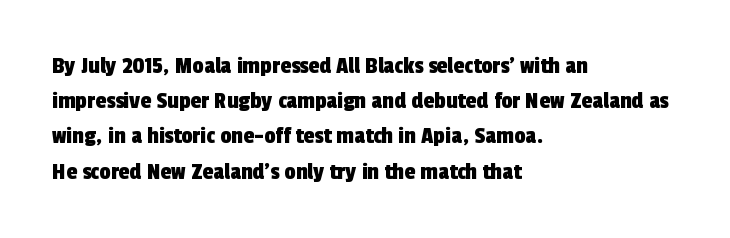
Notice how the passage keeps a crisp vertical edge on the left only. Glance below the letters and you will spot only blank space. Letter spacing: default. One glance says typical: line gaps are just what's usual.
